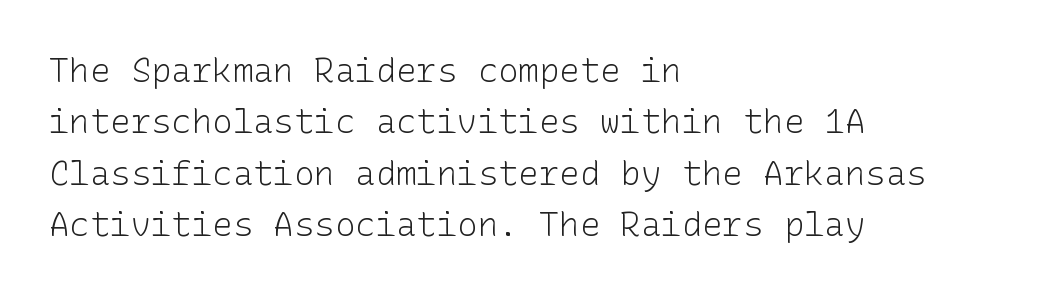
{"serif": "no", "italic": "no", "bold": "no", "weight": "light", "width": "normal", "stroke_contrast": "low", "x_height": "medium", "underline": "no", "align": "left", "line_spacing": "normal", "line_spacing_ratio": 1.51, "letter_spacing": "normal", "letter_spacing_em": 0.0, "glyph_px": 34}
